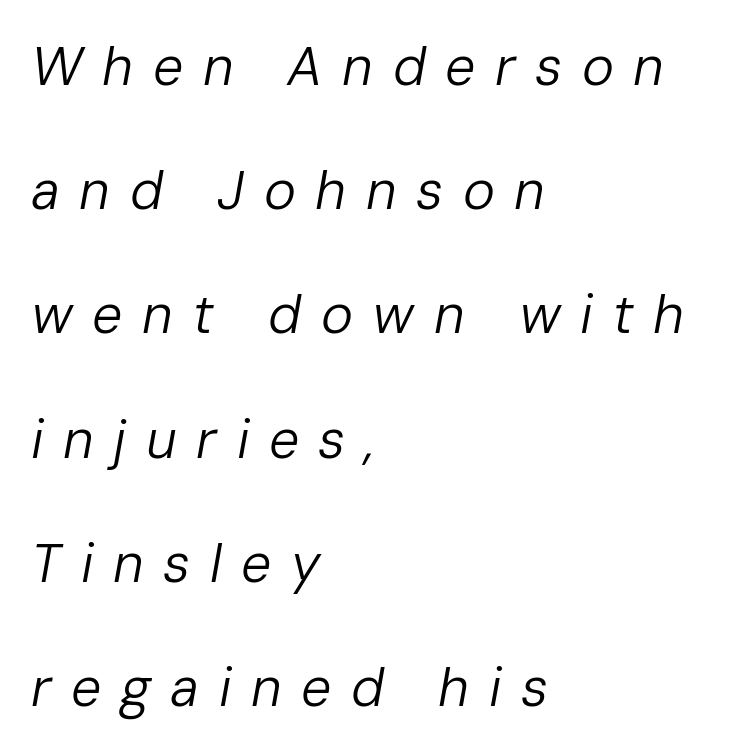
The image shows 54 px regular-weight type, italic (leaning right); set left-aligned, loose line spacing (2.3x), unusually wide letter spacing (+0.36 em), not underlined; low stroke contrast and a medium x-height.
